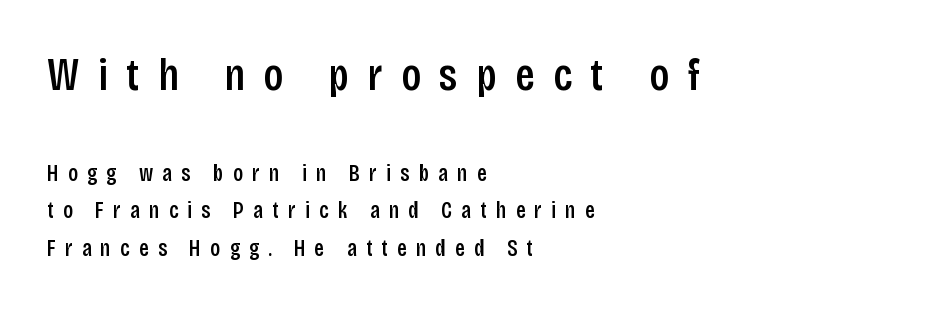
{"serif": "no", "italic": "no", "bold": "semi", "weight": "semibold", "width": "condensed", "stroke_contrast": "low", "x_height": "large", "monospaced": "no", "underline": "no", "align": "left", "line_spacing": "normal", "line_spacing_ratio": 1.63, "letter_spacing": "wide", "letter_spacing_em": 0.4, "larger_block": "first", "size_ratio": 2.0, "glyph_px": 46}
